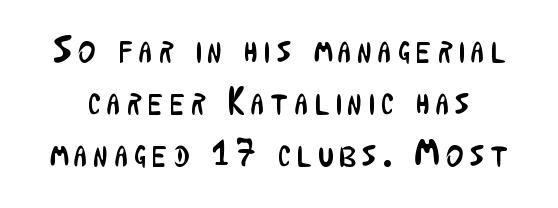
Q: Is the text bold? A: No.
Q: Is the text italic (slanted)? A: No, it is upright.
Q: Is the typeface a serif or a sans-serif typeface? A: Sans-serif.
Q: Is the text underlined? A: No.
Q: Is the spacing between lines tight, normal or loose? A: Normal.
Q: Width (condensed, normal, or wide)? A: Condensed.
Q: Stroke contrast? A: Low.
Q: x-height? A: Medium.
Q: Monospaced? A: No.
